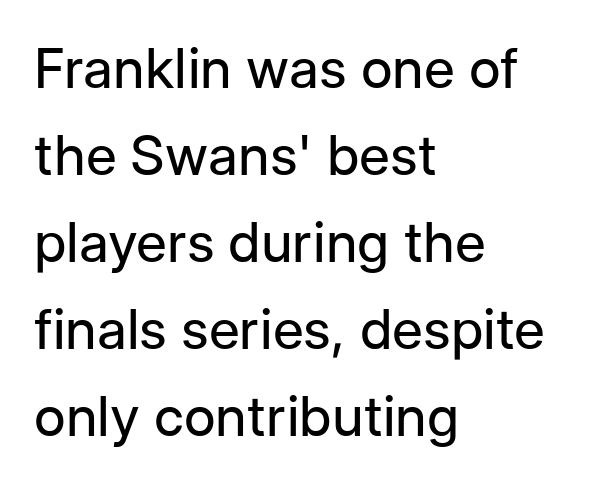
Words float on clear page, feet unadorned. Leading matches the norm, producing a regular column. Are there feet on the stems? There aren't — it's a sans. Tracking here is standard; glyphs follow each other at the usual distance. Quick note: not italic, upright.
